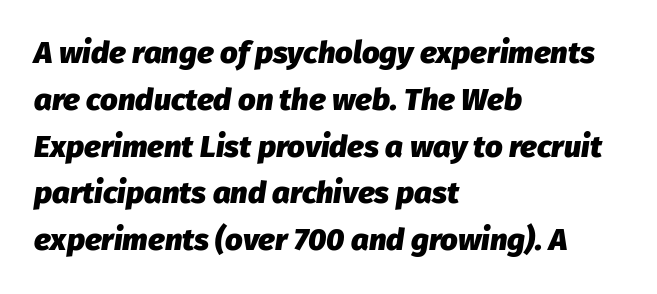
{"italic": "yes", "lean": "right", "slant_degrees": 8, "bold": "yes", "weight": "heavy", "width": "normal", "stroke_contrast": "low", "x_height": "medium", "monospaced": "no", "underline": "no", "align": "left", "line_spacing": "normal", "line_spacing_ratio": 1.51, "letter_spacing": "normal", "letter_spacing_em": 0.0, "glyph_px": 31}
